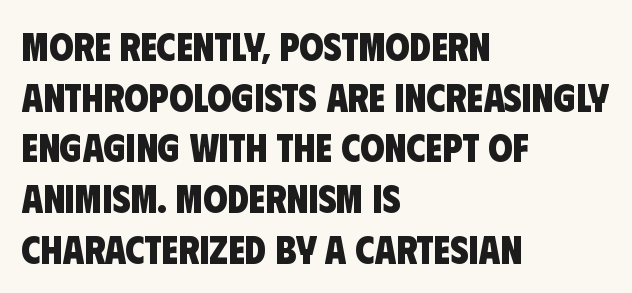
The image shows 39 px heavy, condensed sans-serif type; set left-aligned, normal line spacing (1.3x), normal letter spacing, not underlined; low stroke contrast and a large x-height.
